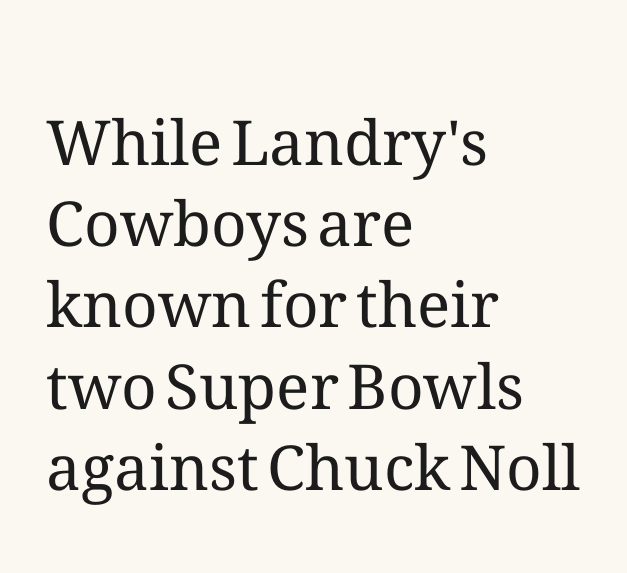
The face used here is proportionally spaced, like ordinary book or web type. The strokes are not fattened; the text isn't bold. Horizontally, the lines are justified to the leading edge only. The gap between lines stays unmarked. Leading matches the norm, producing a regular column. Each word holds together tightly as a unit, with standard inter-letter gaps.
